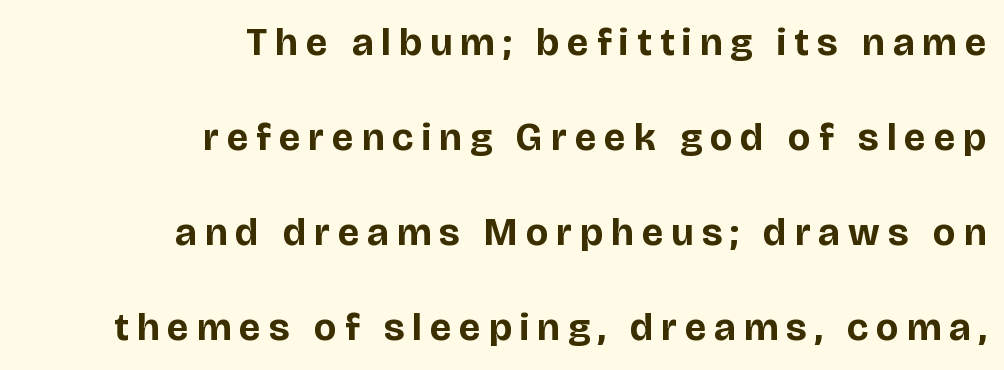
A typesetter would call this proportional, since set widths differ per character. Beneath every word, the page is bare. The specimen reads as upright at a glance. You could only call the tracking loose — the letters float apart.
